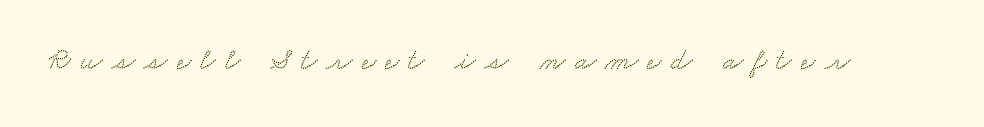
How are the letters spaced? Widely, with obvious added tracking. The letters advance in unequal steps, a hallmark of proportional type. The type family on display is of the serif kind. Rule under the text: the space is simply empty.
